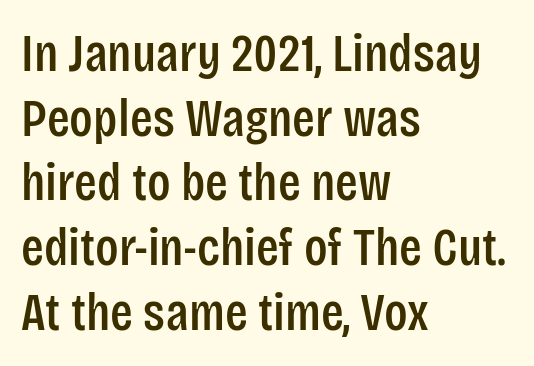
What kind of face is this? One without serifs — a sans. Spacing between characters is what you'd get straight out of the box. Line starts are locked; line ends wander. The zone under the glyphs is completely vacant. Proportional: the letters do not fall into vertical columns.
